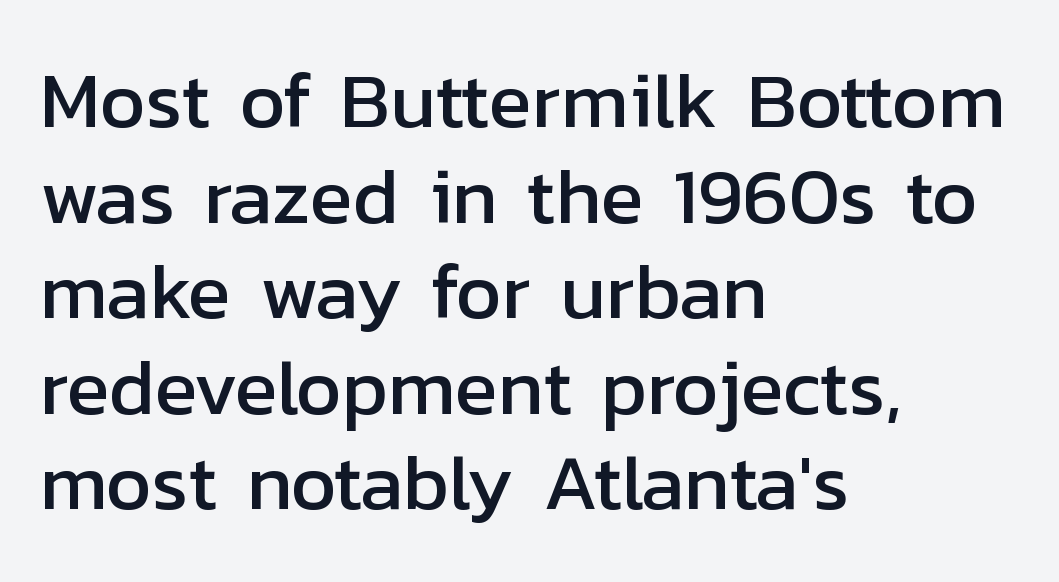
The image shows 79 px sans-serif type, upright; set left-aligned, line spacing 1.21x, normal letter spacing, not underlined; low stroke contrast and a medium x-height.
